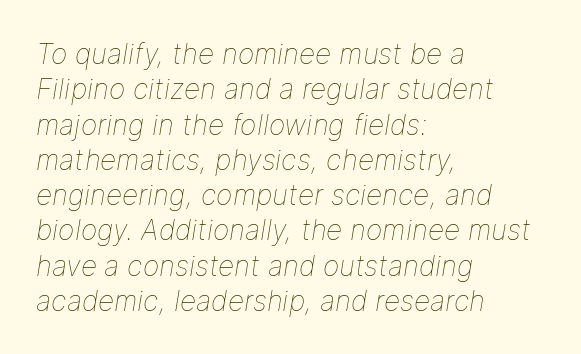
Evenly set lines give the paragraph a standard silhouette. Character widths vary here, with narrow letters taking less room than wide ones. Horizontal alignment here is leftward, the default for most running prose. The rendering applies a slant to the glyphs.
